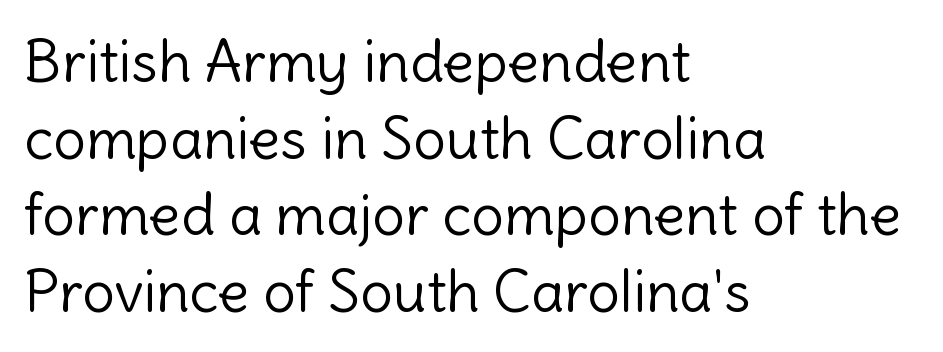
Q: Is the text bold? A: No.
Q: Is the text italic (slanted)? A: No, it is upright.
Q: Is the typeface a serif or a sans-serif typeface? A: Sans-serif.
Q: Is the text underlined? A: No.
Q: How is the paragraph aligned? A: Left-aligned.
Q: Is the spacing between letters normal or unusually wide? A: Normal.
Q: Is the spacing between lines tight, normal or loose? A: Normal.
Q: Width (condensed, normal, or wide)? A: Normal.
Q: x-height? A: Medium.
Q: Monospaced? A: No.
